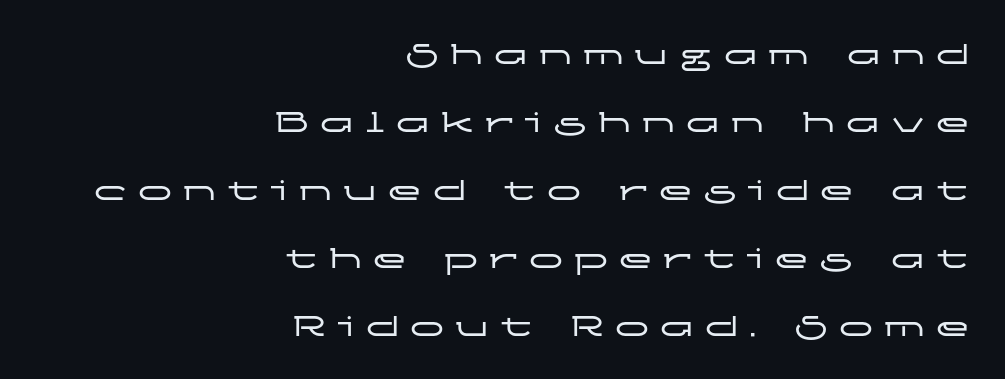
The image shows 34 px wide sans-serif type, upright; set right-aligned, loose line spacing (2.0x), unusually wide letter spacing (+0.32 em), not underlined; low stroke contrast and a medium x-height.
